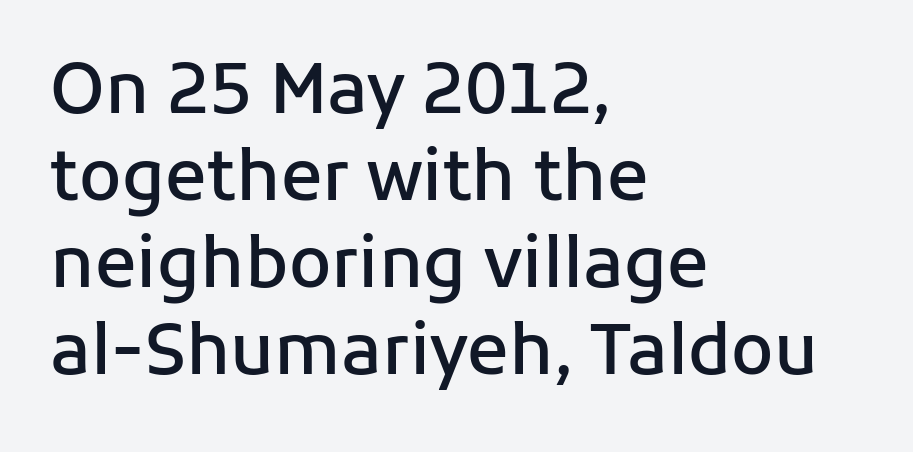
The image shows 69 px semibold sans-serif type, upright; set left-aligned, normal line spacing (1.26x), normal letter spacing, not underlined; low stroke contrast and a medium x-height.
